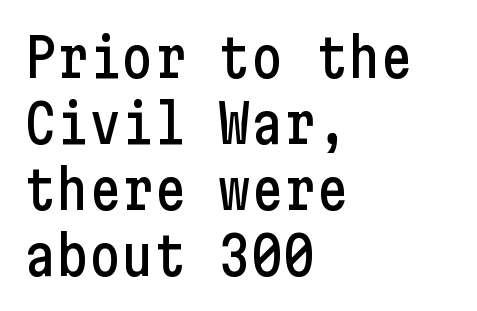
Glance below the letters and you will spot only blank space. Every stem runs plumb, perpendicular to the baseline. The face used here is a sans, in the tradition of grotesques and geometrics. Is the block centered? No — it sits flush against the left margin. Tracking here is standard; glyphs follow each other at the usual distance.
